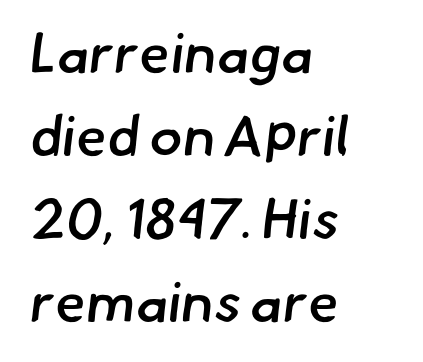
Q: Is the text bold? A: Semi-bold.
Q: Is the typeface a serif or a sans-serif typeface? A: Sans-serif.
Q: Is the text underlined? A: No.
Q: How is the paragraph aligned? A: Left-aligned.
Q: Is the spacing between letters normal or unusually wide? A: Normal.
Q: Is the spacing between lines tight, normal or loose? A: Normal.
Q: Width (condensed, normal, or wide)? A: Normal.
Q: Stroke contrast? A: Low.
Q: x-height? A: Small.
Q: Monospaced? A: No.
